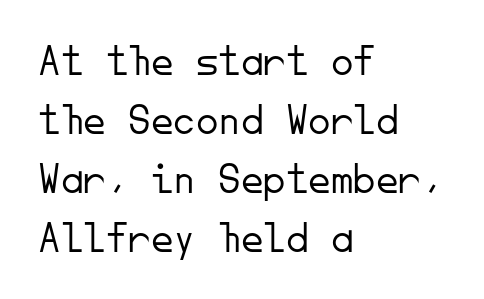
The image shows 45 px light sans-serif type, upright, monospaced; set left-aligned, normal line spacing (1.31x), normal letter spacing, not underlined; low stroke contrast and a small x-height.
